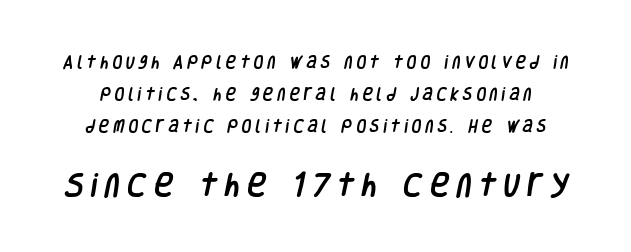
The image shows 26 px text type; set loose line spacing (2.29x), unusually wide letter spacing (+0.29 em), not underlined; the second (bottom) block is 1.86x larger.
